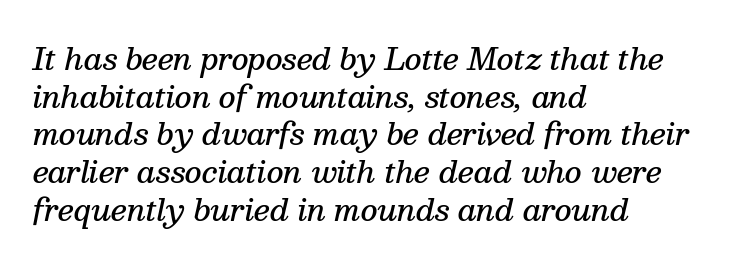
{"serif": "yes", "italic": "yes", "lean": "right", "slant_degrees": 13, "bold": "semi", "weight": "semibold", "width": "normal", "stroke_contrast": "medium", "x_height": "medium", "monospaced": "no", "underline": "no", "align": "left", "line_spacing": "normal", "line_spacing_ratio": 1.3, "letter_spacing": "normal", "letter_spacing_em": 0.0, "glyph_px": 29}
